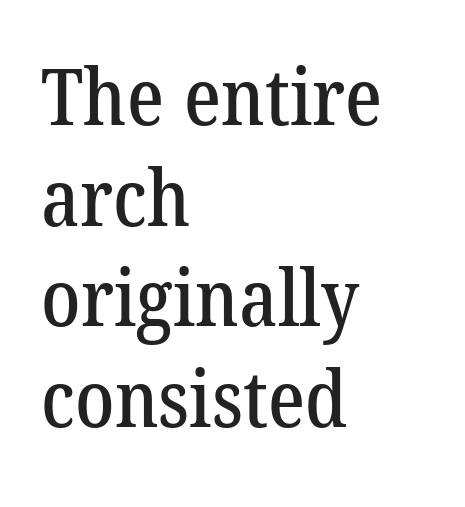
{"serif": "yes", "width": "normal", "stroke_contrast": "low", "x_height": "medium", "monospaced": "no", "underline": "no", "align": "left", "line_spacing": "normal", "line_spacing_ratio": 1.29, "letter_spacing": "normal", "letter_spacing_em": 0.0, "glyph_px": 78}
